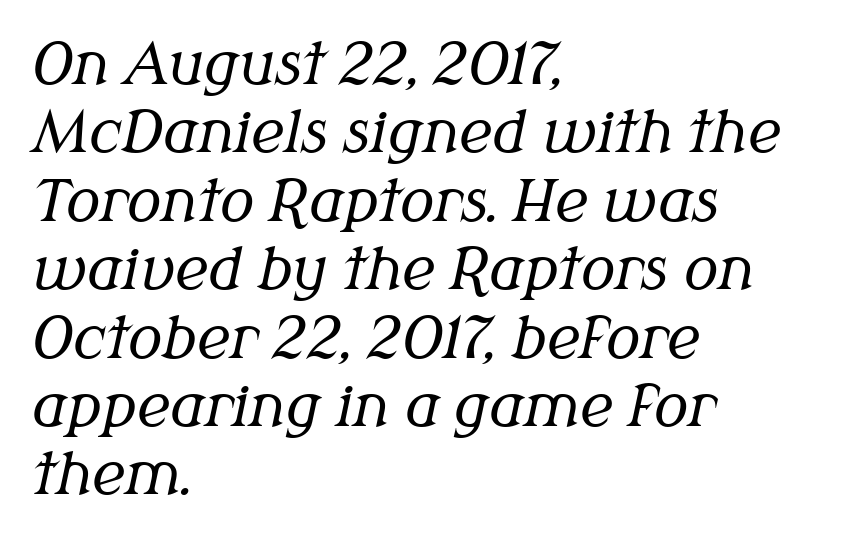
The image shows 57 px regular-weight serif type, italic (leaning right); set left-aligned, line spacing 1.2x, normal letter spacing, not underlined; medium stroke contrast and a medium x-height.
